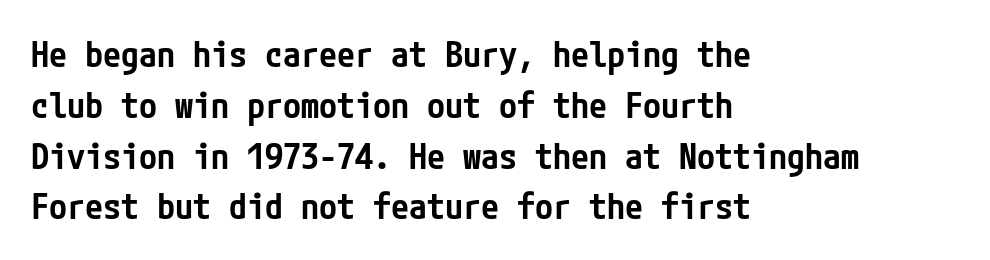
Classification — sans serif. Honestly, the letter spacing is just normal — you wouldn't notice it. Visually the block forms a straight wall on the left and a jagged coastline on the right. Each row of text sits above clean, open space.
